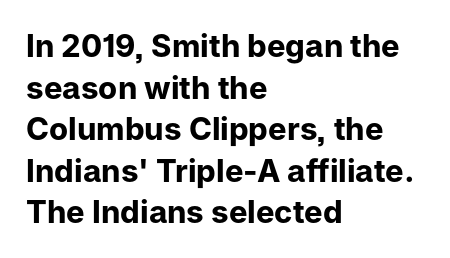
{"serif": "no", "italic": "no", "bold": "yes", "weight": "bold", "width": "normal", "stroke_contrast": "low", "x_height": "medium", "monospaced": "no", "underline": "no", "align": "left", "line_spacing": "normal", "line_spacing_ratio": 1.34, "letter_spacing": "normal", "letter_spacing_em": 0.0, "glyph_px": 31}
